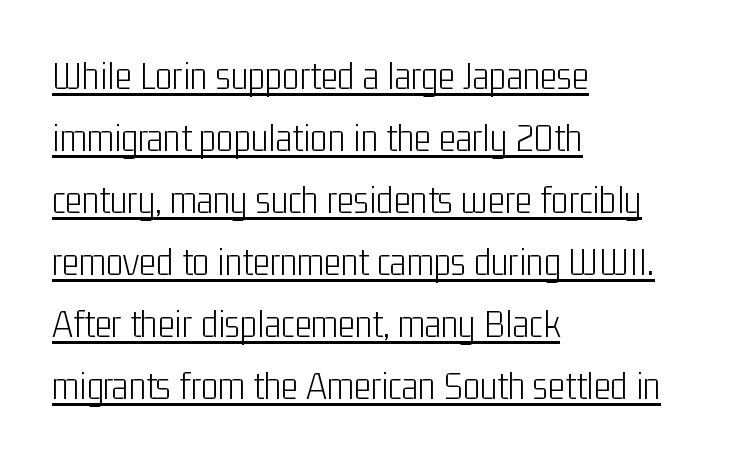
Q: Is the text bold? A: No.
Q: Is the text italic (slanted)? A: No, it is upright.
Q: Is the typeface a serif or a sans-serif typeface? A: Sans-serif.
Q: Is the text underlined? A: Yes.
Q: How is the paragraph aligned? A: Left-aligned.
Q: Is the spacing between letters normal or unusually wide? A: Normal.
Q: Is the spacing between lines tight, normal or loose? A: Normal.
Q: Width (condensed, normal, or wide)? A: Condensed.
Q: Stroke contrast? A: Low.
Q: x-height? A: Medium.
Q: Monospaced? A: No.
